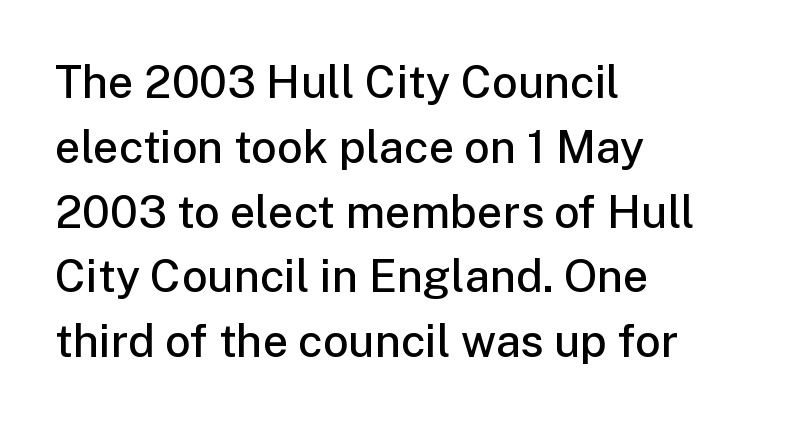
The rendering uses natural spacing where letterforms have individual widths. Students, note that the glyphs here touch the page at normal intervals. Typographic density is moderately raised because the face is semibold. These lines stack with their left ends in a neat column.
